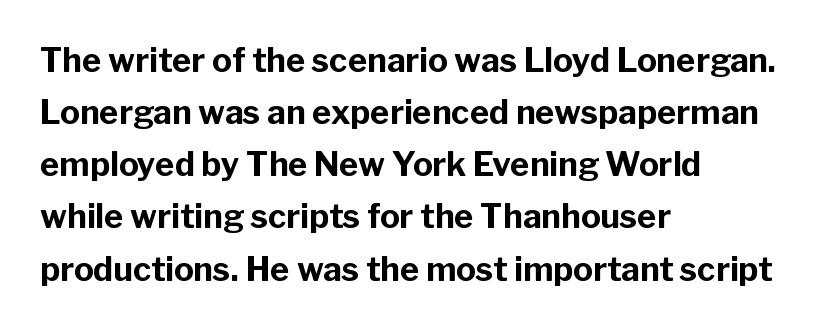
The letters sit at their default tracking, neither squeezed nor spread. Do the letters lean? They stand straight. Think of a printed novel: that variable character pitch is what you see here. Observe the absence of serifs on each vertical stroke in this sample.
